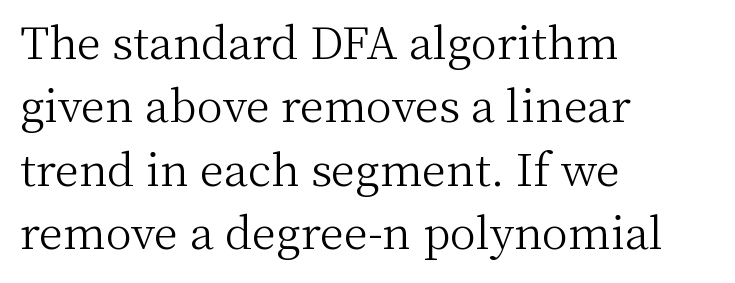
The image shows 44 px light serif type, upright; set left-aligned, normal line spacing (1.44x), normal letter spacing, not underlined; medium stroke contrast and a medium x-height.
